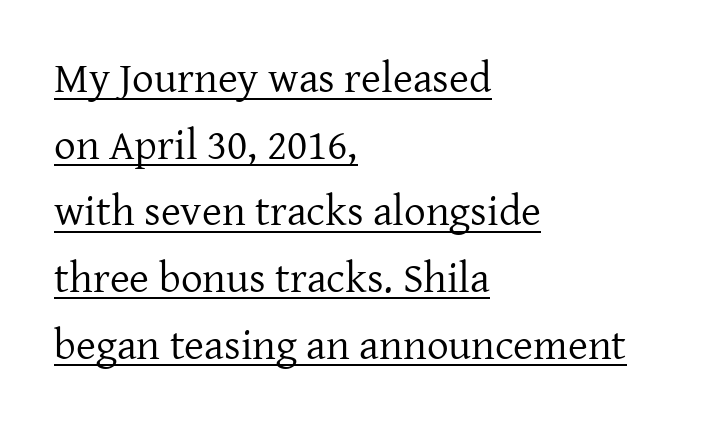
Serifs: yes, visible at the terminals of the letterforms. The axis of the letterforms is exactly vertical. This rendering leaves character spacing at its baseline value. This is underlined copy, the kind a proofreader might mark for attention. The setting favours the left margin, as ordinary paragraphs usually do. A normal amount of white space separates one row of letters from the next.
